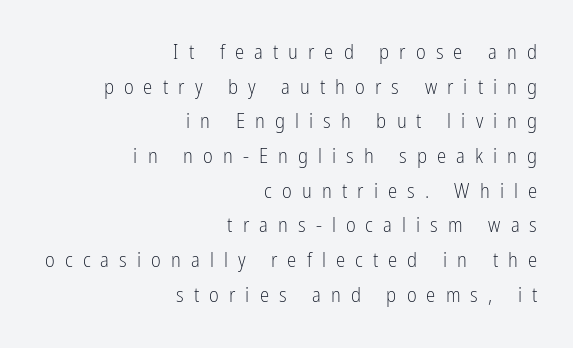
{"italic": "no", "bold": "no", "underline": "no", "align": "right", "line_spacing": "normal", "line_spacing_ratio": 1.65, "letter_spacing": "wide", "letter_spacing_em": 0.48, "glyph_px": 21}
